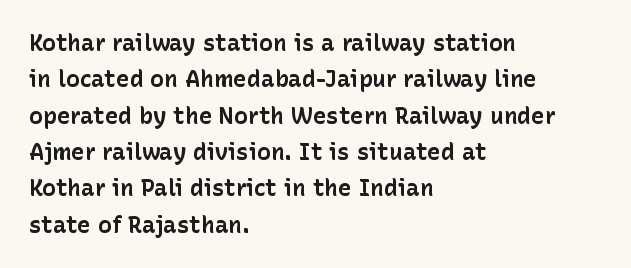
The image shows 23 px bold type, upright; set left-aligned, normal line spacing (1.58x), normal letter spacing, not underlined.
